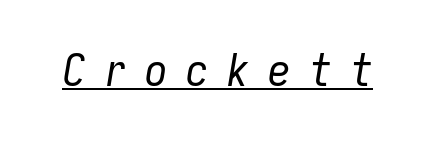
Q: Is the text bold? A: No.
Q: Is the text italic (slanted)? A: Yes, it leans right by about 9 degrees.
Q: Is the text underlined? A: Yes.
Q: Is the spacing between letters normal or unusually wide? A: Unusually wide.
Q: Width (condensed, normal, or wide)? A: Condensed.
Q: Stroke contrast? A: Low.
Q: x-height? A: Medium.
Q: Monospaced? A: Yes.
